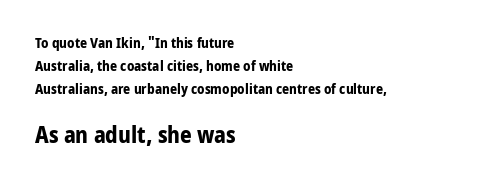
{"italic": "no", "bold": "yes", "underline": "no", "align": "left", "line_spacing": "normal", "line_spacing_ratio": 1.64, "letter_spacing": "normal", "letter_spacing_em": 0.0, "larger_block": "second", "size_ratio": 1.64, "glyph_px": 23}
